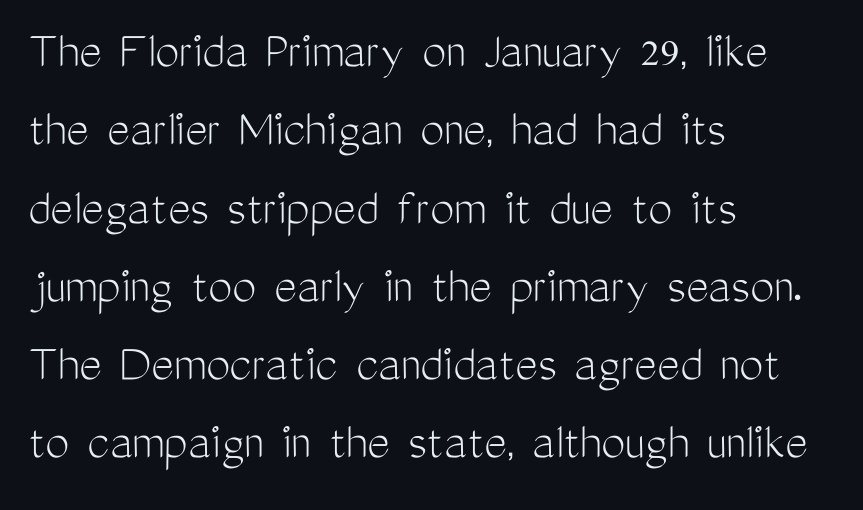
The image shows 54 px light, condensed sans-serif type, upright; set left-aligned, normal line spacing (1.45x), normal letter spacing, not underlined; medium stroke contrast and a medium x-height.
